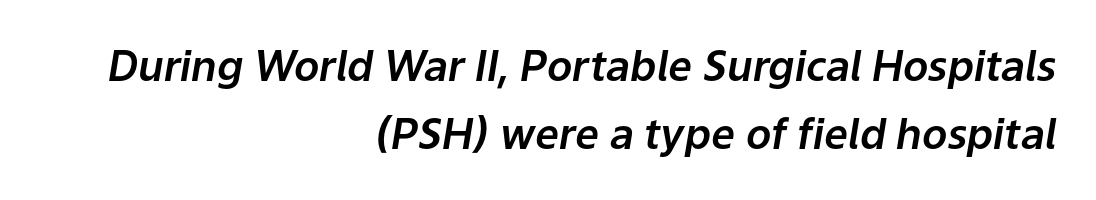
The image shows 42 px text type, italic (leaning right); set right-aligned, normal line spacing (1.61x), normal letter spacing, not underlined; low stroke contrast and a medium x-height.
